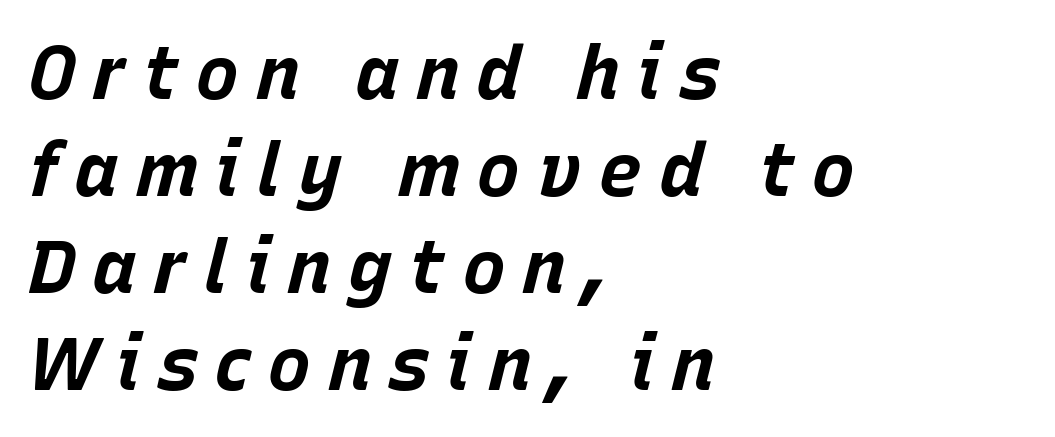
The image shows 74 px bold type, italic (leaning right); set left-aligned, normal line spacing (1.31x), unusually wide letter spacing (+0.22 em), not underlined; low stroke contrast and a large x-height.
